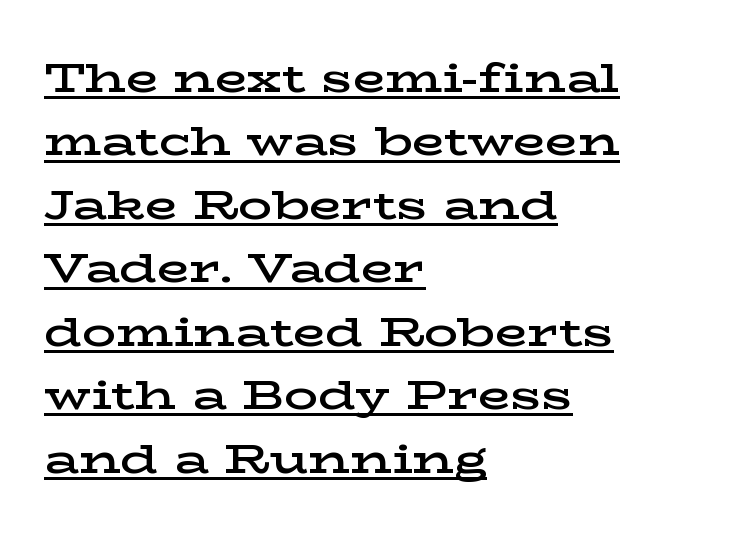
Q: Is the text bold? A: Semi-bold.
Q: Is the text italic (slanted)? A: No, it is upright.
Q: Is the typeface a serif or a sans-serif typeface? A: Serif.
Q: Is the text underlined? A: Yes.
Q: How is the paragraph aligned? A: Left-aligned.
Q: Is the spacing between letters normal or unusually wide? A: Normal.
Q: Is the spacing between lines tight, normal or loose? A: Normal.
Q: Width (condensed, normal, or wide)? A: Wide.
Q: Stroke contrast? A: Low.
Q: x-height? A: Medium.
Q: Monospaced? A: No.
